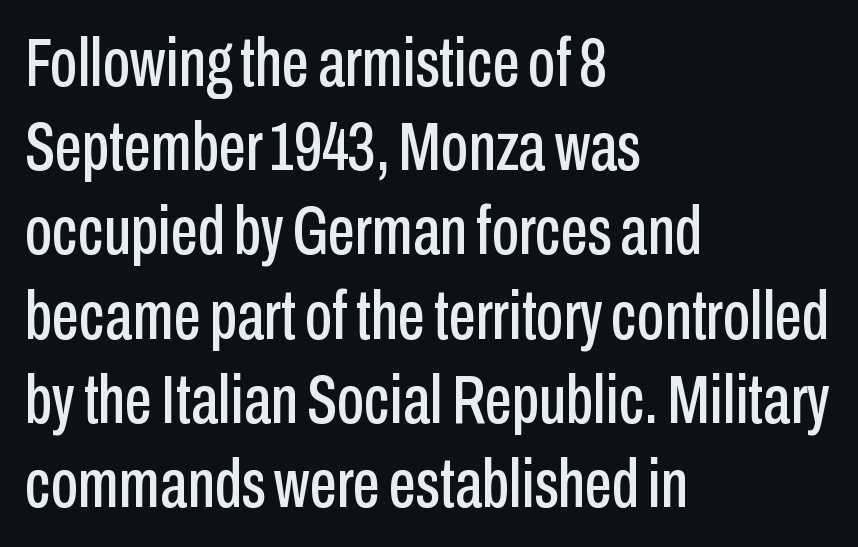
{"serif": "no", "italic": "no", "width": "condensed", "stroke_contrast": "low", "x_height": "medium", "monospaced": "no", "underline": "no", "align": "left", "line_spacing_ratio": 1.22, "letter_spacing": "normal", "letter_spacing_em": 0.0, "glyph_px": 69}
